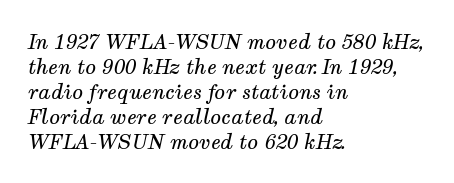
{"italic": "yes", "lean": "right", "slant_degrees": 12, "bold": "no", "underline": "no", "align": "left", "line_spacing": "normal", "line_spacing_ratio": 1.25, "letter_spacing": "normal", "letter_spacing_em": 0.0, "glyph_px": 20}
